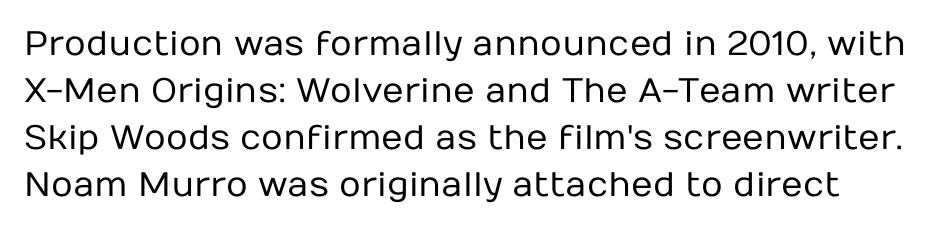
The image shows 34 px regular-weight sans-serif type, upright; set normal line spacing (1.38x), normal letter spacing, not underlined; low stroke contrast and a medium x-height.
